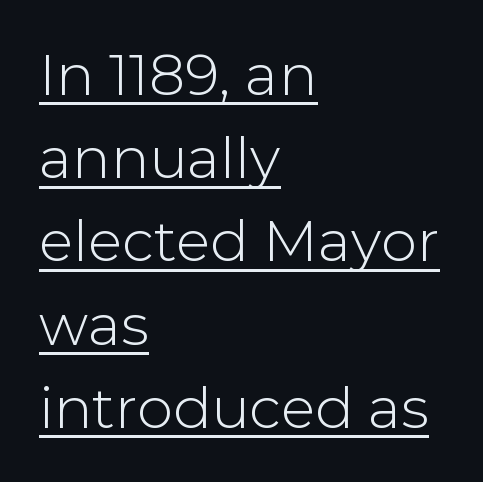
Q: Is the text italic (slanted)? A: No, it is upright.
Q: Is the typeface a serif or a sans-serif typeface? A: Sans-serif.
Q: Is the text underlined? A: Yes.
Q: How is the paragraph aligned? A: Left-aligned.
Q: Is the spacing between letters normal or unusually wide? A: Normal.
Q: Is the spacing between lines tight, normal or loose? A: Normal.
Q: Width (condensed, normal, or wide)? A: Normal.
Q: Stroke contrast? A: Low.
Q: x-height? A: Medium.
Q: Monospaced? A: No.
